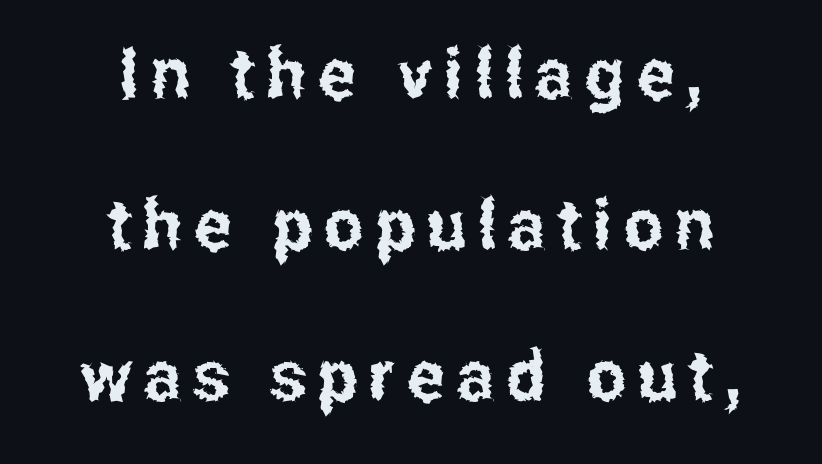
Descenders hang freely into open space. Characters remain perfectly vertical along every line. Looks like regular typesetting: each glyph gets only the width it needs. The glyphs in this specimen are sans serif.
